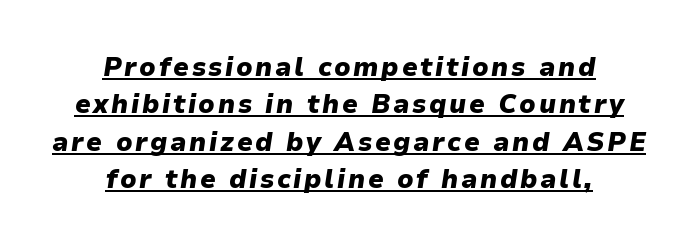
{"italic": "yes", "lean": "right", "slant_degrees": 9, "bold": "yes", "underline": "yes", "align": "center", "line_spacing": "normal", "line_spacing_ratio": 1.44, "glyph_px": 26}
